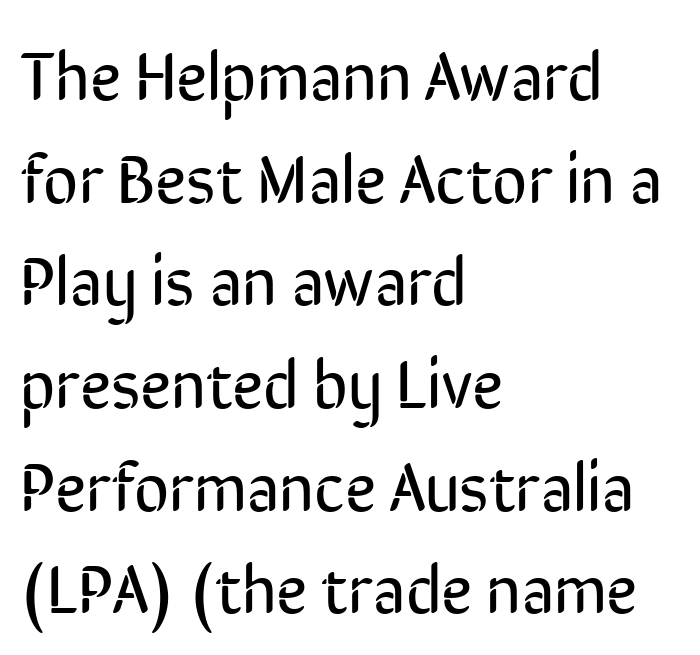
Q: Is the text bold? A: No.
Q: Is the text italic (slanted)? A: No, it is upright.
Q: Is the typeface a serif or a sans-serif typeface? A: Sans-serif.
Q: Is the text underlined? A: No.
Q: How is the paragraph aligned? A: Left-aligned.
Q: Is the spacing between letters normal or unusually wide? A: Normal.
Q: Is the spacing between lines tight, normal or loose? A: Normal.
Q: Width (condensed, normal, or wide)? A: Condensed.
Q: Stroke contrast? A: Low.
Q: x-height? A: Medium.
Q: Monospaced? A: No.
